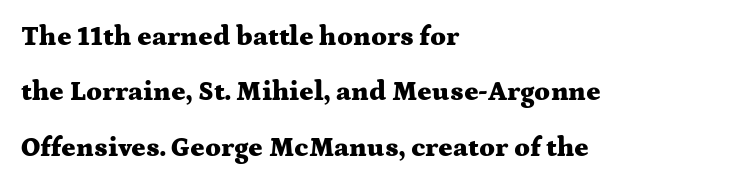
A typesetter would call this zero additional tracking. Line beginnings align vertically; line endings do not. No italicization has been applied; the sample stays upright. Successive baselines arrive slowly, with a big drop between each. The sample has been set heavy, in full bold.
